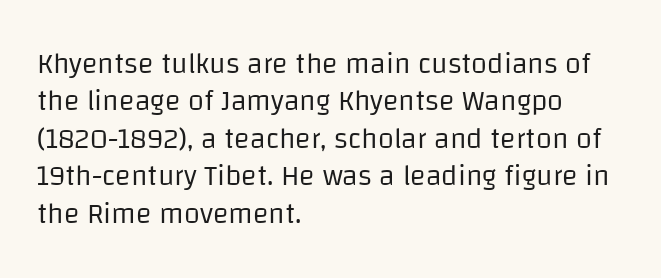
{"serif": "no", "italic": "no", "bold": "no", "weight": "regular", "width": "normal", "stroke_contrast": "low", "x_height": "large", "monospaced": "no", "underline": "no", "align": "left", "line_spacing": "normal", "line_spacing_ratio": 1.29, "letter_spacing": "normal", "letter_spacing_em": 0.0, "glyph_px": 29}
